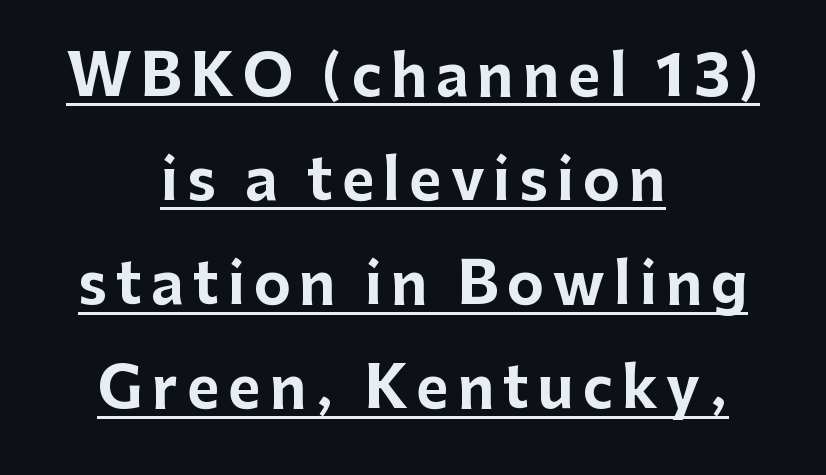
You could not count columns in this text — the font is proportionally spaced. The passage shown is emphatically bold. The typeface chosen for these lines omits serifs. Every stem runs plumb, perpendicular to the baseline.
